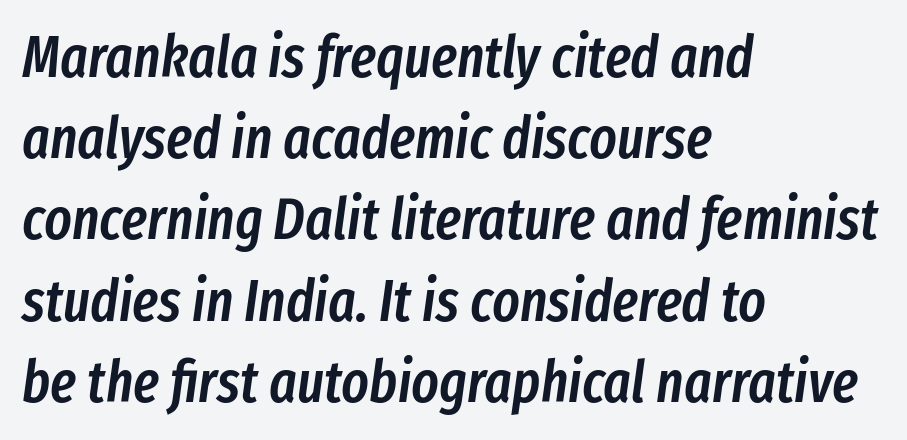
Q: Is the text bold? A: Semi-bold.
Q: Is the text italic (slanted)? A: Yes, it leans right by about 8 degrees.
Q: Is the text underlined? A: No.
Q: How is the paragraph aligned? A: Left-aligned.
Q: Is the spacing between letters normal or unusually wide? A: Normal.
Q: Is the spacing between lines tight, normal or loose? A: Normal.
Q: Width (condensed, normal, or wide)? A: Condensed.
Q: Stroke contrast? A: Low.
Q: x-height? A: Medium.
Q: Monospaced? A: No.
